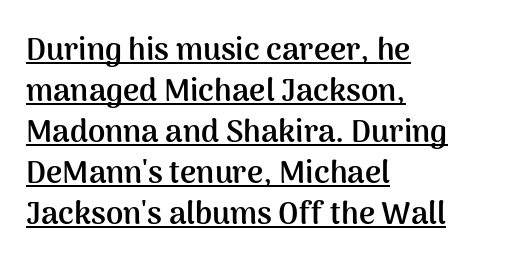
These lines were composed using upright roman letters. These characters rest on top of a visible drawn line. The tracking reads as untouched default to a designer's eye. Students, this is bold: see how much ink each stroke carries. You can tell from the bare stems that sans-serif type was used. This sample is left-justified, so line endings fall wherever the words run out.
